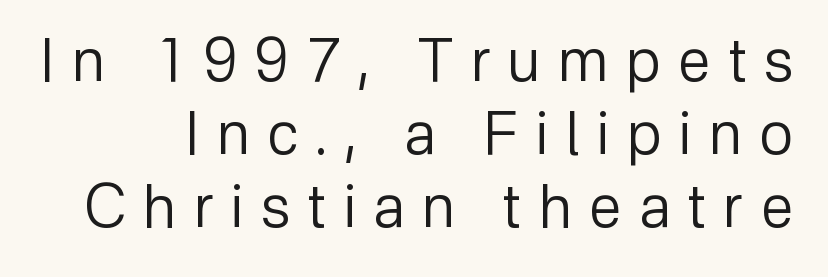
Q: Is the text bold? A: No.
Q: Is the text italic (slanted)? A: No, it is upright.
Q: Is the typeface a serif or a sans-serif typeface? A: Sans-serif.
Q: Is the text underlined? A: No.
Q: How is the paragraph aligned? A: Right-aligned.
Q: Is the spacing between letters normal or unusually wide? A: Unusually wide.
Q: Width (condensed, normal, or wide)? A: Normal.
Q: Stroke contrast? A: Low.
Q: x-height? A: Medium.
Q: Monospaced? A: No.
